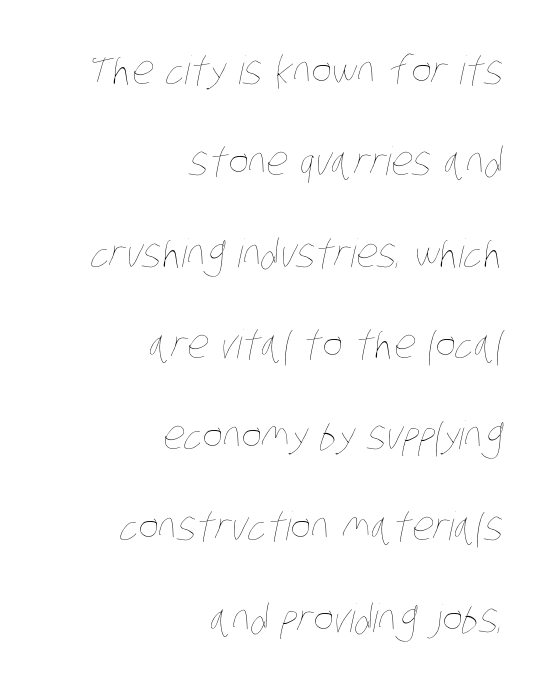
Q: Is the text bold? A: No.
Q: Is the text underlined? A: No.
Q: How is the paragraph aligned? A: Right-aligned.
Q: Is the spacing between letters normal or unusually wide? A: Normal.
Q: Is the spacing between lines tight, normal or loose? A: Loose.
Q: Width (condensed, normal, or wide)? A: Condensed.
Q: Stroke contrast? A: Low.
Q: x-height? A: Large.
Q: Monospaced? A: No.
